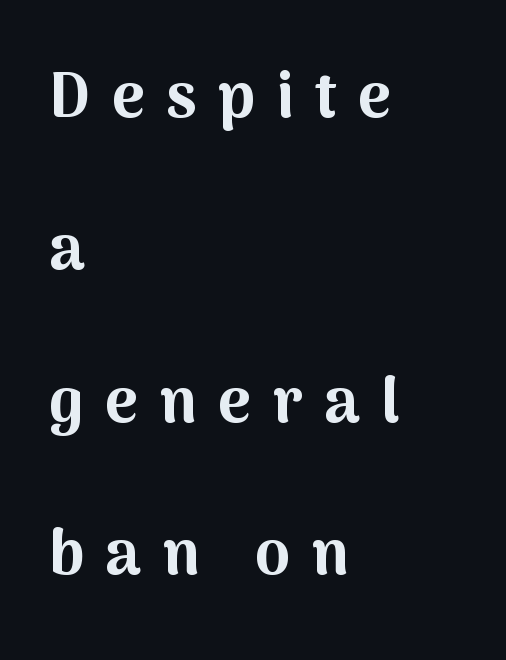
{"serif": "no", "italic": "no", "bold": "yes", "weight": "bold", "width": "normal", "stroke_contrast": "medium", "x_height": "medium", "monospaced": "no", "underline": "no", "align": "left", "line_spacing": "loose", "line_spacing_ratio": 2.42, "letter_spacing": "wide", "letter_spacing_em": 0.34, "glyph_px": 63}
